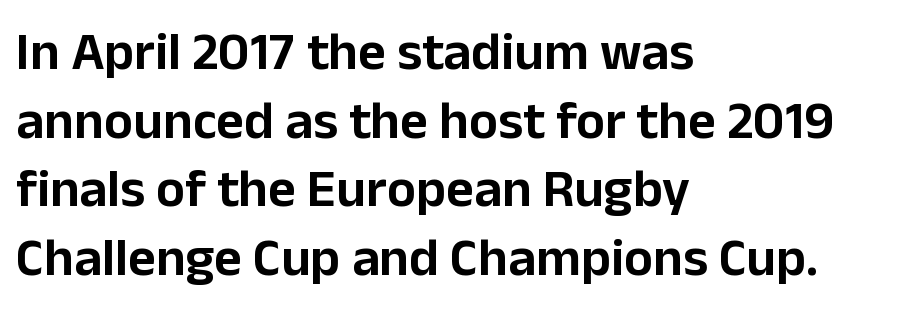
{"serif": "no", "italic": "no", "width": "normal", "stroke_contrast": "low", "x_height": "medium", "monospaced": "no", "underline": "no", "align": "left", "line_spacing": "normal", "line_spacing_ratio": 1.27, "letter_spacing": "normal", "letter_spacing_em": 0.0, "glyph_px": 54}
